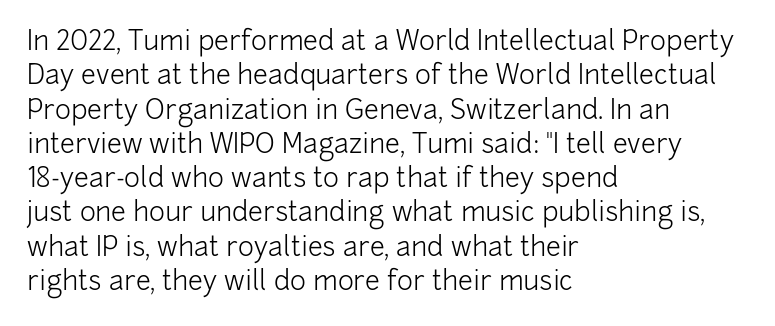
Q: Is the text bold? A: No.
Q: Is the text italic (slanted)? A: No, it is upright.
Q: Is the text underlined? A: No.
Q: How is the paragraph aligned? A: Left-aligned.
Q: Is the spacing between letters normal or unusually wide? A: Normal.
Q: Is the spacing between lines tight, normal or loose? A: Normal.
